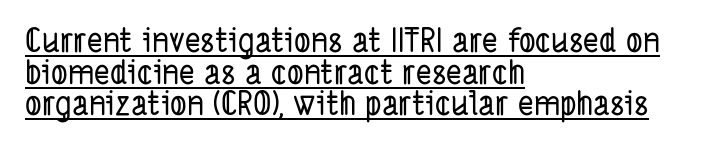
Nothing unusual about the tracking: characters are spaced as the font intends. A typographer would call this underscored text. Each letter keeps its own natural width here, so spacing adapts to shape. Stroke terminals: plain, sans-serif. The text block is weighted toward the left margin, trailing off unevenly rightward.
